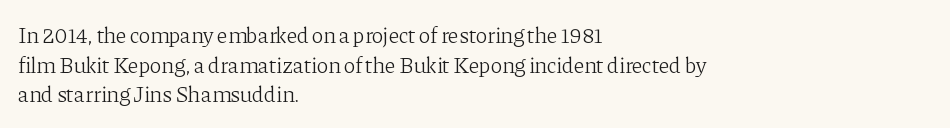
The image shows 22 px text type, upright; set left-aligned, normal line spacing (1.35x), normal letter spacing, not underlined.
